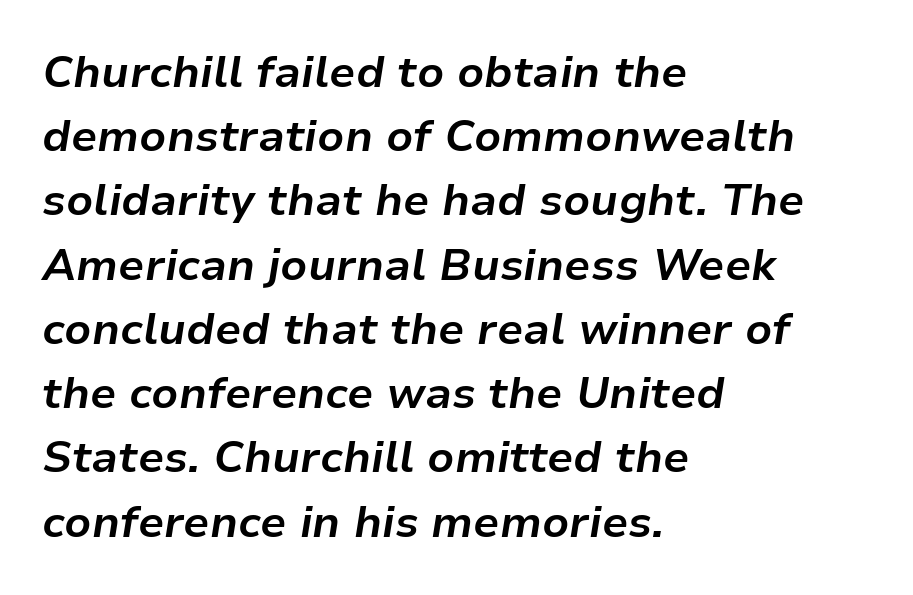
{"italic": "yes", "lean": "right", "slant_degrees": 9, "bold": "yes", "weight": "bold", "width": "normal", "stroke_contrast": "low", "x_height": "medium", "monospaced": "no", "underline": "no", "align": "left", "line_spacing": "normal", "line_spacing_ratio": 1.46, "letter_spacing": "normal", "letter_spacing_em": 0.0, "glyph_px": 44}
